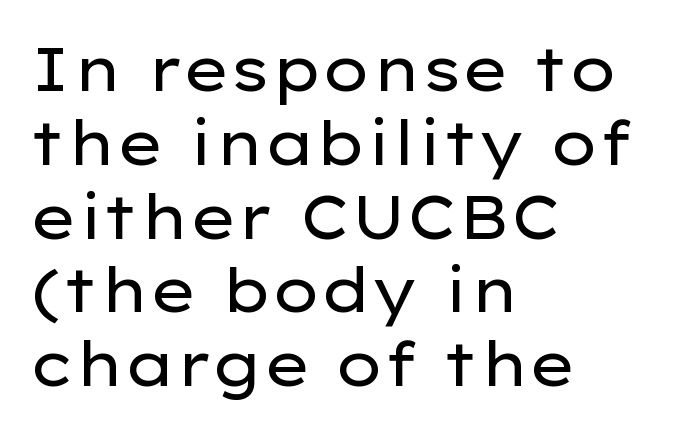
{"serif": "no", "italic": "no", "bold": "no", "weight": "regular", "width": "wide", "stroke_contrast": "low", "x_height": "medium", "monospaced": "no", "underline": "no", "align": "left", "line_spacing_ratio": 1.21, "letter_spacing": "normal", "letter_spacing_em": 0.0, "glyph_px": 61}
